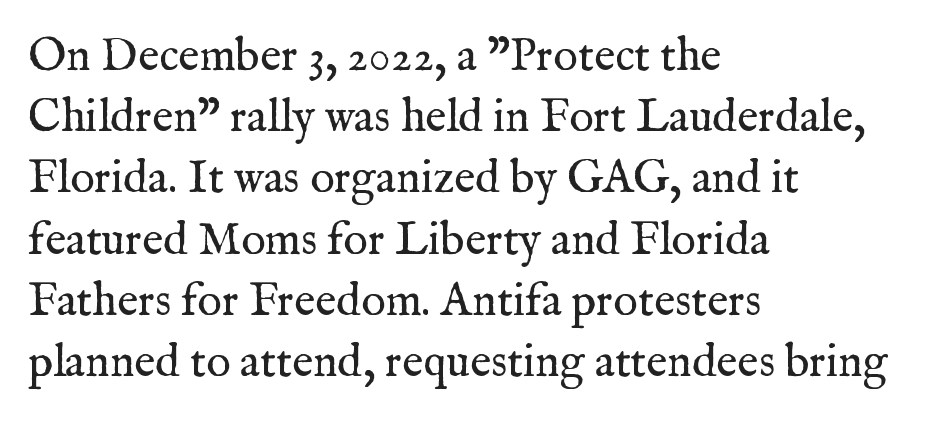
A typesetter would call this zero additional tracking. Ascenders rise straight up at ninety degrees. The ragged edge is on the right, which tells us the setting is flush left. Interline gaps are of average width in this sample. The rendering shows small feet on the letterforms — a serif design.
